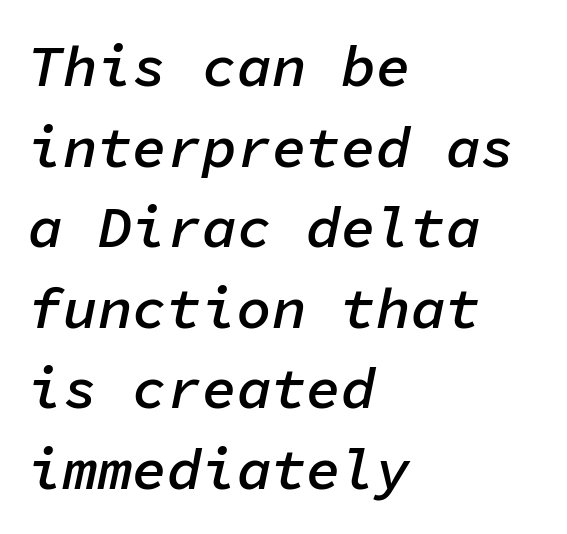
{"italic": "yes", "lean": "right", "slant_degrees": 11, "bold": "semi", "weight": "semibold", "width": "normal", "stroke_contrast": "low", "x_height": "medium", "monospaced": "yes", "underline": "no", "align": "left", "line_spacing": "normal", "line_spacing_ratio": 1.39, "letter_spacing": "normal", "letter_spacing_em": 0.0, "glyph_px": 58}
